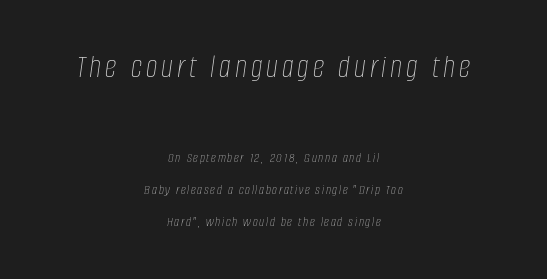
Q: Is the text bold? A: No.
Q: Is the text italic (slanted)? A: Yes, it leans right by about 8 degrees.
Q: Is the text underlined? A: No.
Q: How is the paragraph aligned? A: Centered.
Q: Is the spacing between lines tight, normal or loose? A: Loose.
Q: Which block of text is set in a larger size, the first (top) or the second (bottom)? A: The first (top) one.
Q: Width (condensed, normal, or wide)? A: Condensed.
Q: Stroke contrast? A: Low.
Q: x-height? A: Large.
Q: Monospaced? A: No.
